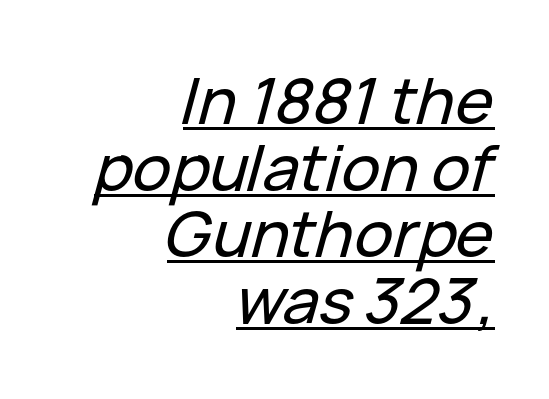
Spacing verdict: proportional, widths tailored to each character. Caption: multi-line text, flush right, ragged left. Characters follow at the spacing the type designer built in. Baseline-to-baseline distance is barely more than the letter height. In terms of posture, this sample is oblique.
